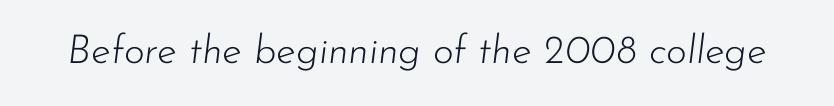
Q: Is the text bold? A: No.
Q: Is the text italic (slanted)? A: Yes, it leans right by about 7 degrees.
Q: Is the text underlined? A: No.
Q: Is the spacing between letters normal or unusually wide? A: Normal.
Q: Width (condensed, normal, or wide)? A: Normal.
Q: Stroke contrast? A: Low.
Q: x-height? A: Small.
Q: Monospaced? A: No.
